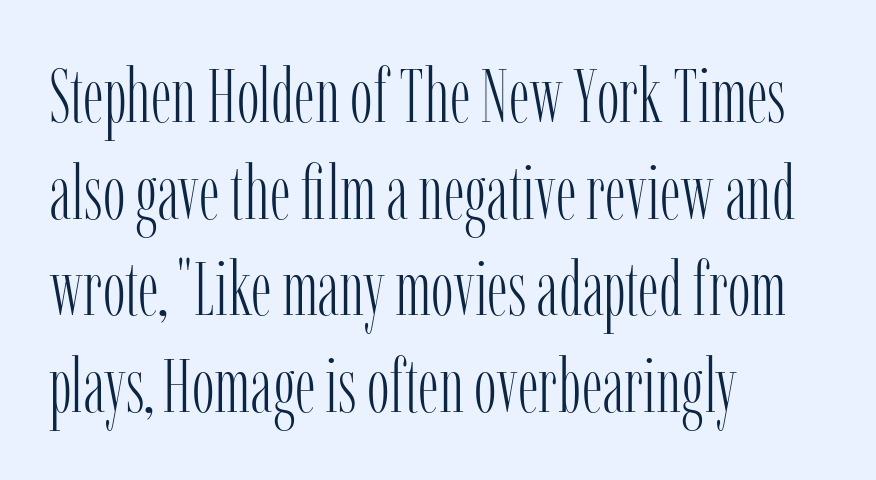
Q: Is the text bold? A: No.
Q: Is the text italic (slanted)? A: No, it is upright.
Q: Is the typeface a serif or a sans-serif typeface? A: Serif.
Q: Is the text underlined? A: No.
Q: How is the paragraph aligned? A: Left-aligned.
Q: Is the spacing between letters normal or unusually wide? A: Normal.
Q: Is the spacing between lines tight, normal or loose? A: Normal.
Q: Width (condensed, normal, or wide)? A: Condensed.
Q: Stroke contrast? A: Low.
Q: x-height? A: Medium.
Q: Monospaced? A: No.
